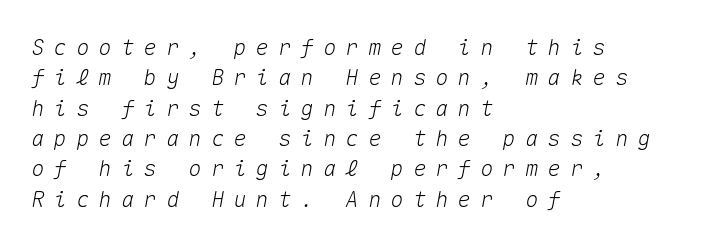
Q: Is the text italic (slanted)? A: Yes, it leans right by about 10 degrees.
Q: Is the text underlined? A: No.
Q: How is the paragraph aligned? A: Left-aligned.
Q: Is the spacing between letters normal or unusually wide? A: Unusually wide.
Q: Is the spacing between lines tight, normal or loose? A: Normal.
